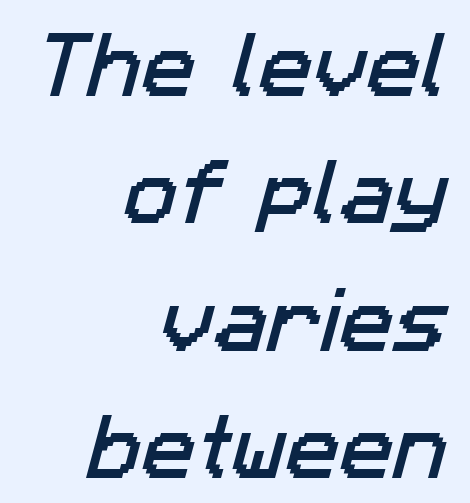
{"serif": "no", "width": "normal", "stroke_contrast": "low", "x_height": "medium", "monospaced": "no", "underline": "no", "align": "right", "line_spacing_ratio": 1.77, "letter_spacing": "normal", "letter_spacing_em": 0.0, "glyph_px": 72}
